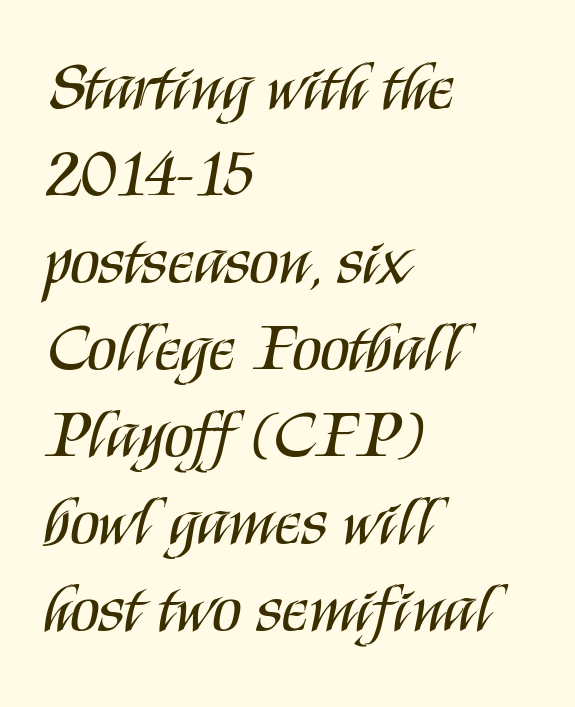
The image shows 68 px regular-weight, condensed sans-serif type; set left-aligned, normal line spacing (1.28x), normal letter spacing, not underlined; medium stroke contrast and a large x-height.
